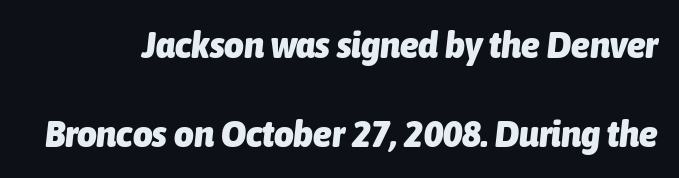
The face used here is proportionally spaced, like ordinary book or web type. Successive baselines arrive slowly, with a big drop between each. The specimen omits any rule beneath the text block's lines. The sample has been set heavy, in full bold. Tall strokes in this sample are angled rather than plumb. This sample uses plain, unmodified letter spacing.
